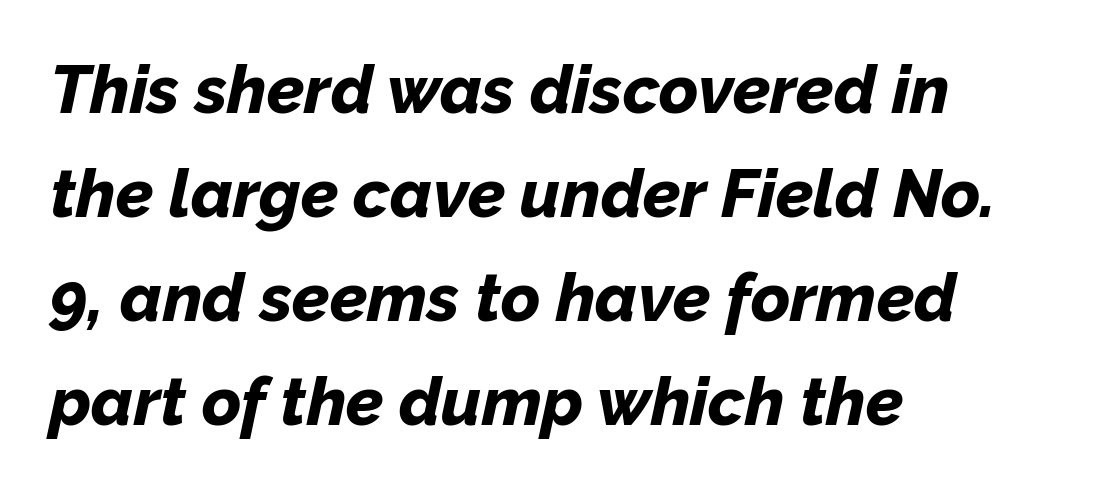
Q: Is the text bold? A: Yes.
Q: Is the text italic (slanted)? A: Yes, it leans right by about 12 degrees.
Q: Is the text underlined? A: No.
Q: How is the paragraph aligned? A: Left-aligned.
Q: Is the spacing between letters normal or unusually wide? A: Normal.
Q: Is the spacing between lines tight, normal or loose? A: Normal.
Q: Width (condensed, normal, or wide)? A: Normal.
Q: Stroke contrast? A: Low.
Q: x-height? A: Medium.
Q: Monospaced? A: No.
